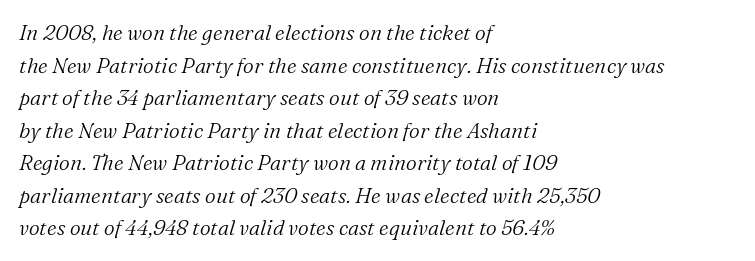
{"italic": "yes", "lean": "right", "slant_degrees": 16, "bold": "no", "underline": "no", "align": "left", "line_spacing": "normal", "line_spacing_ratio": 1.55, "letter_spacing": "normal", "letter_spacing_em": 0.0, "glyph_px": 21}
